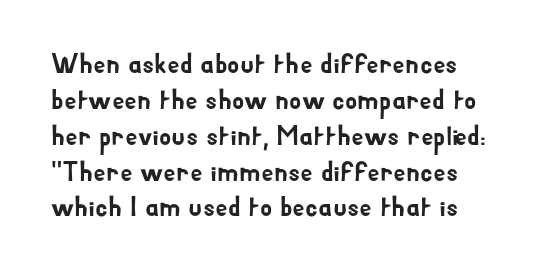
The image shows 28 px sans-serif type, upright; set left-aligned, normal line spacing (1.28x), normal letter spacing, not underlined; low stroke contrast and a small x-height.
